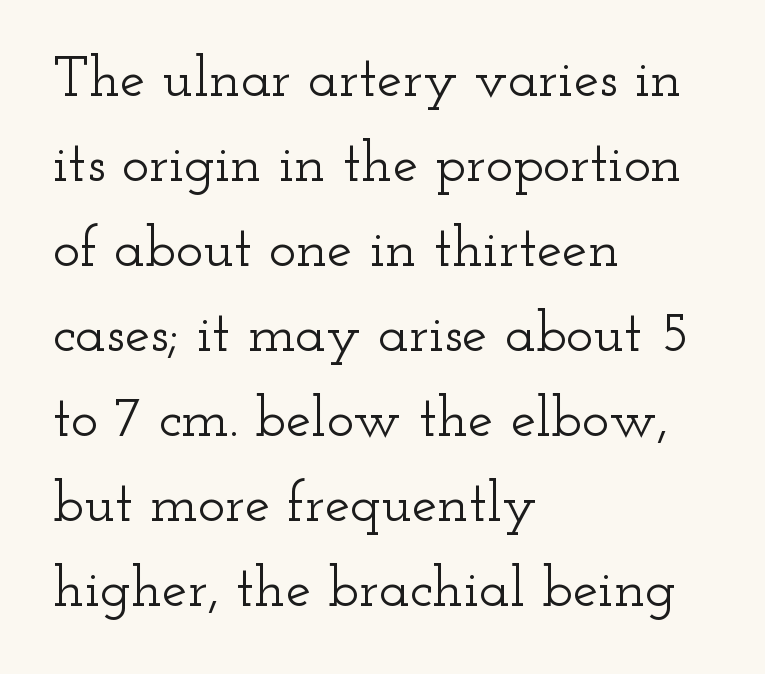
Q: Is the text italic (slanted)? A: No, it is upright.
Q: Is the typeface a serif or a sans-serif typeface? A: Serif.
Q: Is the text underlined? A: No.
Q: How is the paragraph aligned? A: Left-aligned.
Q: Is the spacing between letters normal or unusually wide? A: Normal.
Q: Is the spacing between lines tight, normal or loose? A: Normal.
Q: Width (condensed, normal, or wide)? A: Wide.
Q: Stroke contrast? A: Low.
Q: x-height? A: Small.
Q: Monospaced? A: No.
